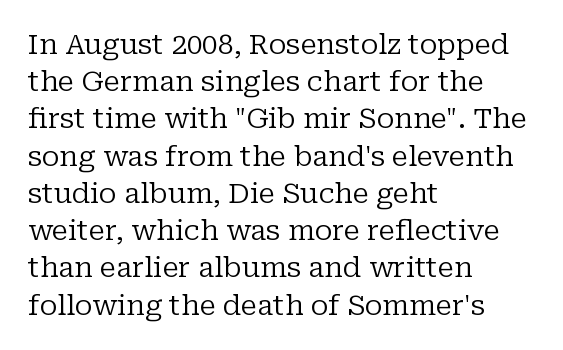
The image shows 28 px regular-weight serif type, upright; set left-aligned, normal line spacing (1.33x), normal letter spacing, not underlined; low stroke contrast and a medium x-height.
